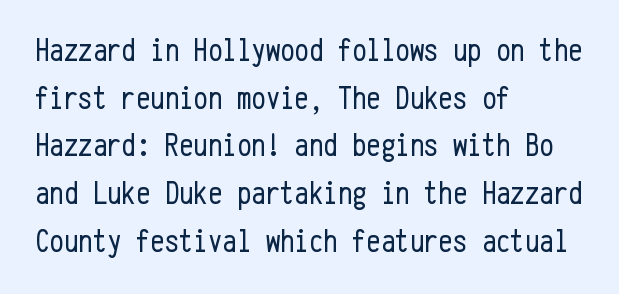
{"serif": "no", "italic": "no", "bold": "no", "weight": "regular", "width": "condensed", "stroke_contrast": "low", "x_height": "medium", "monospaced": "yes", "underline": "no", "align": "left", "line_spacing": "normal", "line_spacing_ratio": 1.49, "letter_spacing": "normal", "letter_spacing_em": 0.0, "glyph_px": 32}
